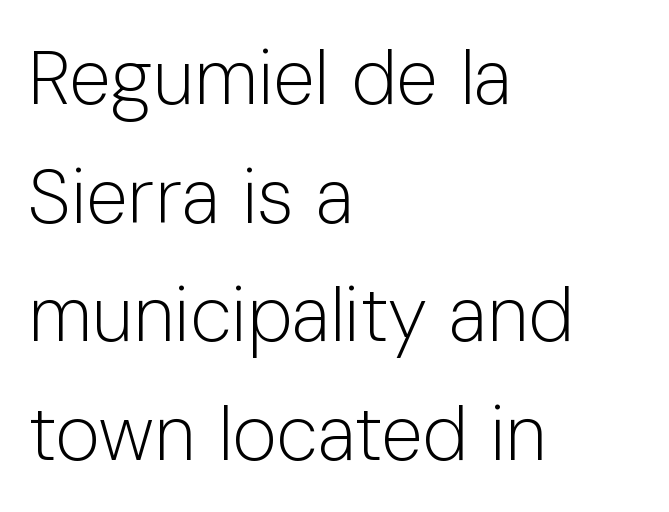
The image shows 76 px light sans-serif type, upright; set left-aligned, normal line spacing (1.56x), normal letter spacing, not underlined; low stroke contrast and a medium x-height.
